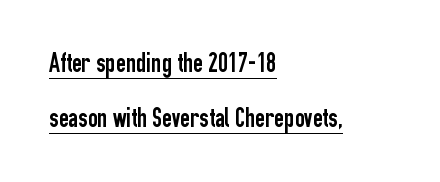
Q: Is the text italic (slanted)? A: No, it is upright.
Q: Is the text underlined? A: Yes.
Q: How is the paragraph aligned? A: Left-aligned.
Q: Is the spacing between letters normal or unusually wide? A: Normal.
Q: Is the spacing between lines tight, normal or loose? A: Loose.
